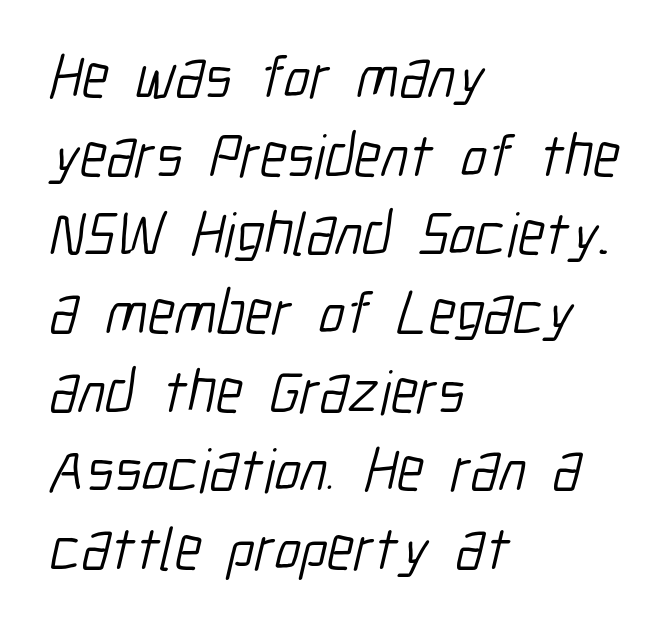
The image shows 61 px light, condensed sans-serif type; set left-aligned, normal line spacing (1.29x), normal letter spacing, not underlined; low stroke contrast and a medium x-height.
